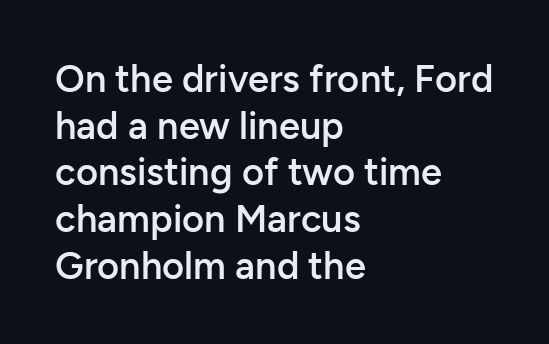
The image shows 38 px semibold sans-serif type, upright; set left-aligned, line spacing 1.23x, normal letter spacing, not underlined; low stroke contrast and a medium x-height.
